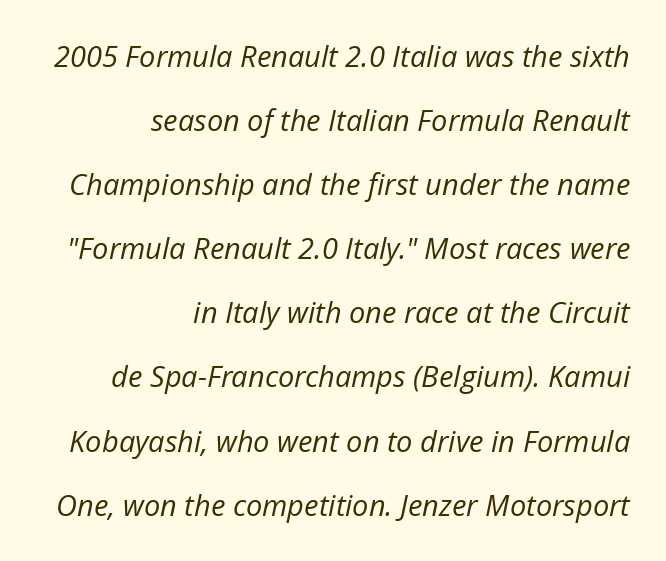
{"italic": "yes", "lean": "right", "slant_degrees": 12, "bold": "no", "weight": "regular", "width": "normal", "stroke_contrast": "low", "x_height": "medium", "monospaced": "no", "underline": "no", "align": "right", "line_spacing": "loose", "line_spacing_ratio": 2.21, "letter_spacing": "normal", "letter_spacing_em": 0.0, "glyph_px": 29}
